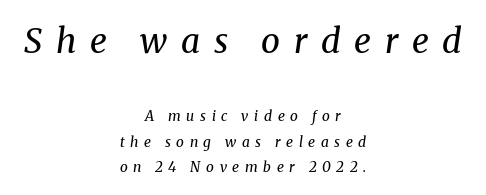
The image shows 34 px regular-weight serif type, italic (leaning right); set centered, line spacing 1.8x, unusually wide letter spacing (+0.4 em), not underlined; the first (top) block is 2.43x larger; medium stroke contrast and a medium x-height.
